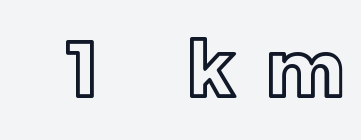
The zone under the glyphs is completely vacant. Tall strokes in this sample are plumb rather than angled. The passage shown has open, widely tracked lettering throughout. The passage shown is typed in a proportional face where columns would drift.
